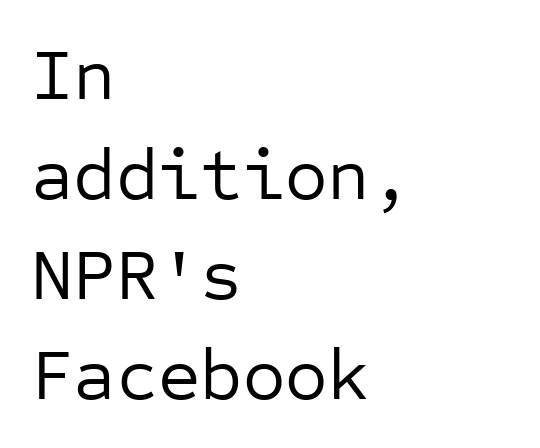
{"serif": "no", "italic": "no", "bold": "no", "weight": "regular", "width": "normal", "stroke_contrast": "low", "x_height": "medium", "monospaced": "yes", "underline": "no", "align": "left", "line_spacing": "normal", "line_spacing_ratio": 1.37, "letter_spacing": "normal", "letter_spacing_em": 0.0, "glyph_px": 73}
